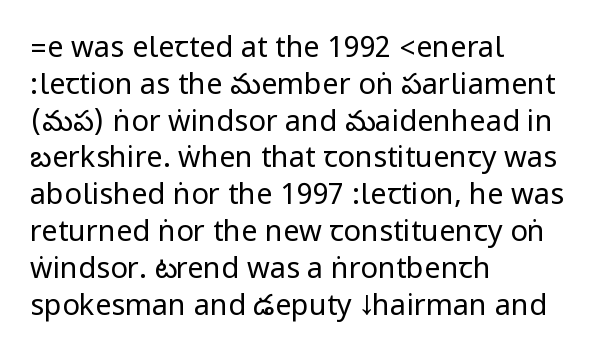
The image shows 29 px regular-weight, condensed sans-serif type, upright; set left-aligned, normal line spacing (1.27x), normal letter spacing, not underlined; low stroke contrast.
